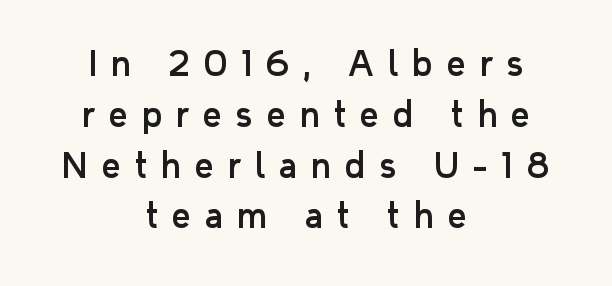
The image shows 33 px sans-serif type, upright; set centered, normal line spacing (1.54x), unusually wide letter spacing (+0.43 em), not underlined; low stroke contrast and a medium x-height.
